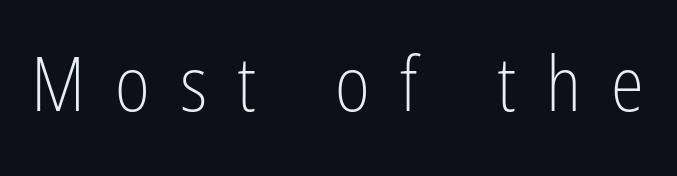
Q: Is the text bold? A: No.
Q: Is the text italic (slanted)? A: No, it is upright.
Q: Is the typeface a serif or a sans-serif typeface? A: Sans-serif.
Q: Is the text underlined? A: No.
Q: Is the spacing between letters normal or unusually wide? A: Unusually wide.
Q: Width (condensed, normal, or wide)? A: Condensed.
Q: Stroke contrast? A: Low.
Q: x-height? A: Medium.
Q: Monospaced? A: No.
